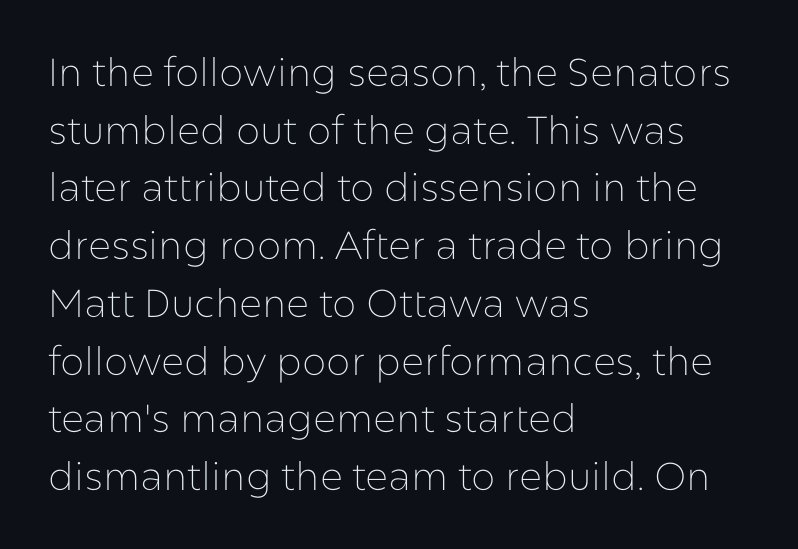
The image shows 39 px thin sans-serif type, upright; set left-aligned, normal line spacing (1.48x), normal letter spacing, not underlined; low stroke contrast and a medium x-height.
